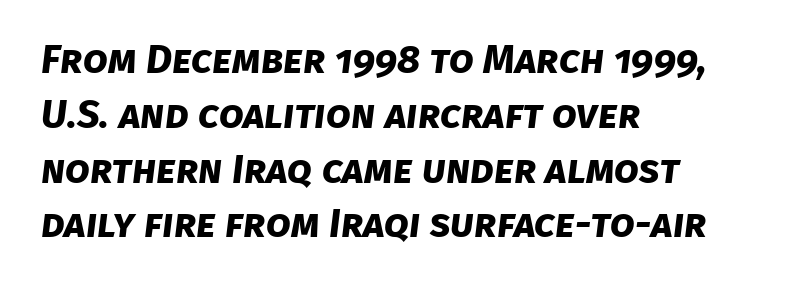
Q: Is the text bold? A: Yes.
Q: Is the typeface a serif or a sans-serif typeface? A: Sans-serif.
Q: Is the text underlined? A: No.
Q: How is the paragraph aligned? A: Left-aligned.
Q: Is the spacing between letters normal or unusually wide? A: Normal.
Q: Is the spacing between lines tight, normal or loose? A: Normal.
Q: Width (condensed, normal, or wide)? A: Normal.
Q: Stroke contrast? A: Low.
Q: x-height? A: Large.
Q: Monospaced? A: No.
